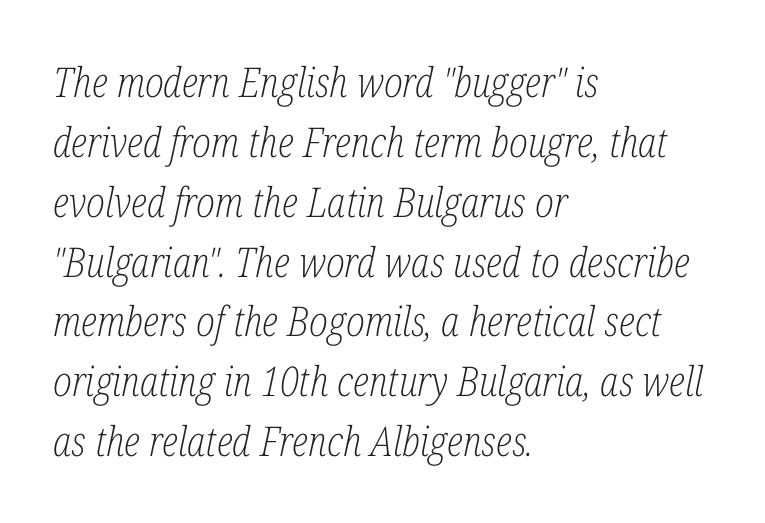
{"serif": "yes", "italic": "yes", "lean": "right", "slant_degrees": 12, "bold": "no", "weight": "light", "width": "condensed", "stroke_contrast": "low", "x_height": "medium", "monospaced": "no", "underline": "no", "align": "left", "line_spacing": "normal", "line_spacing_ratio": 1.46, "letter_spacing": "normal", "letter_spacing_em": 0.0, "glyph_px": 41}
